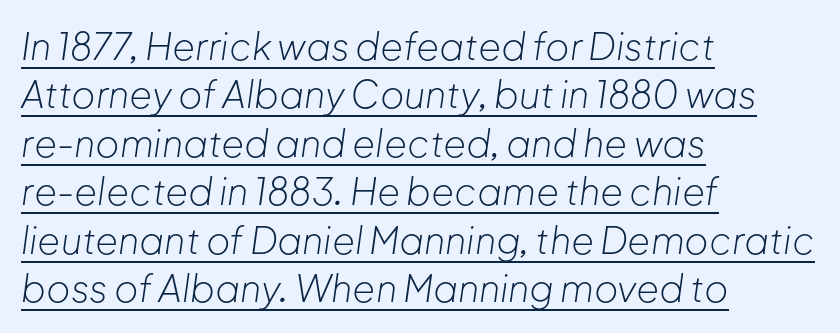
Q: Is the text bold? A: No.
Q: Is the text italic (slanted)? A: Yes, it leans right by about 8 degrees.
Q: Is the text underlined? A: Yes.
Q: How is the paragraph aligned? A: Left-aligned.
Q: Is the spacing between letters normal or unusually wide? A: Normal.
Q: Is the spacing between lines tight, normal or loose? A: Normal.
Q: Width (condensed, normal, or wide)? A: Normal.
Q: Stroke contrast? A: Low.
Q: x-height? A: Medium.
Q: Monospaced? A: No.
